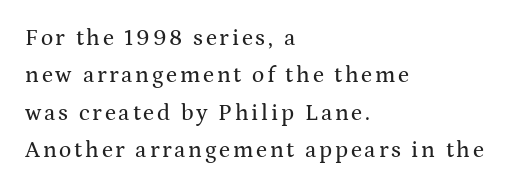
The image shows 23 px text type, upright; set left-aligned, normal line spacing (1.63x), not underlined.
